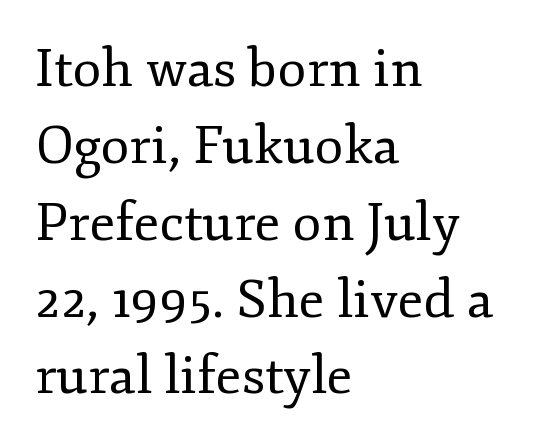
The image shows 53 px regular-weight serif type, upright; set left-aligned, normal line spacing (1.45x), normal letter spacing, not underlined; low stroke contrast and a small x-height.
